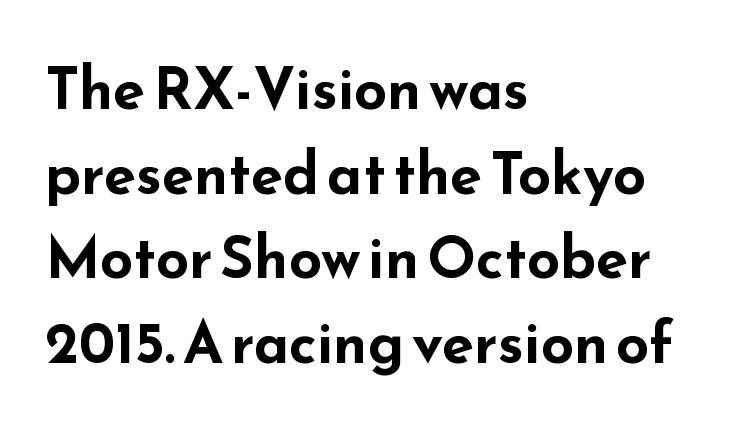
Q: Is the text bold? A: Yes.
Q: Is the text italic (slanted)? A: No, it is upright.
Q: Is the typeface a serif or a sans-serif typeface? A: Sans-serif.
Q: Is the text underlined? A: No.
Q: How is the paragraph aligned? A: Left-aligned.
Q: Is the spacing between letters normal or unusually wide? A: Normal.
Q: Is the spacing between lines tight, normal or loose? A: Normal.
Q: Width (condensed, normal, or wide)? A: Wide.
Q: Stroke contrast? A: Low.
Q: x-height? A: Small.
Q: Monospaced? A: No.
